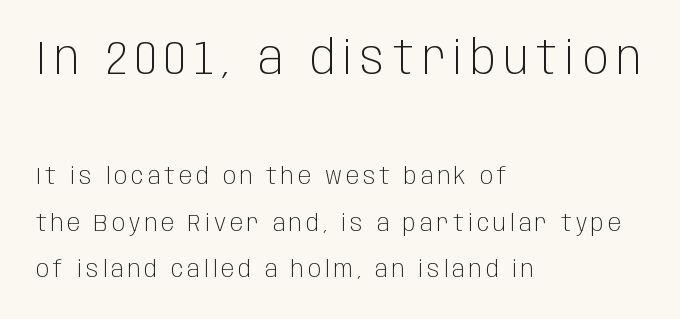
Q: Is the text bold? A: No.
Q: Is the text italic (slanted)? A: No, it is upright.
Q: Is the typeface a serif or a sans-serif typeface? A: Sans-serif.
Q: Is the text underlined? A: No.
Q: How is the paragraph aligned? A: Left-aligned.
Q: Is the spacing between lines tight, normal or loose? A: Loose.
Q: Which block of text is set in a larger size, the first (top) or the second (bottom)? A: The first (top) one.
Q: Width (condensed, normal, or wide)? A: Condensed.
Q: Stroke contrast? A: Low.
Q: x-height? A: Large.
Q: Monospaced? A: No.
